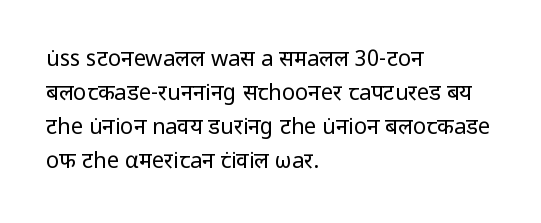
The image shows 22 px text type, upright; set left-aligned, normal line spacing (1.54x), normal letter spacing, not underlined.
